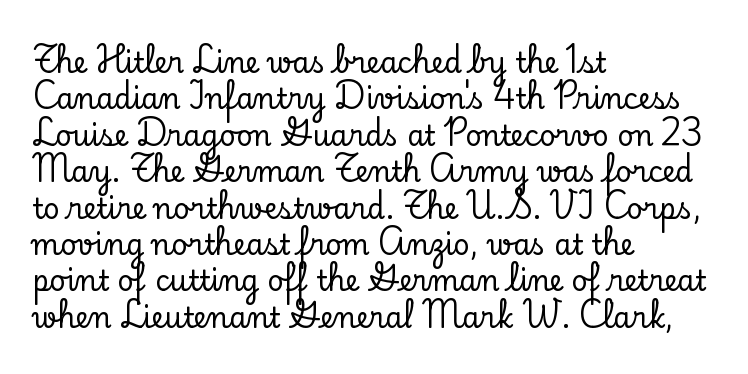
{"serif": "yes", "italic": "no", "width": "normal", "stroke_contrast": "low", "x_height": "small", "monospaced": "no", "underline": "no", "align": "left", "line_spacing": "normal", "line_spacing_ratio": 1.3, "letter_spacing": "normal", "letter_spacing_em": 0.0, "glyph_px": 28}
